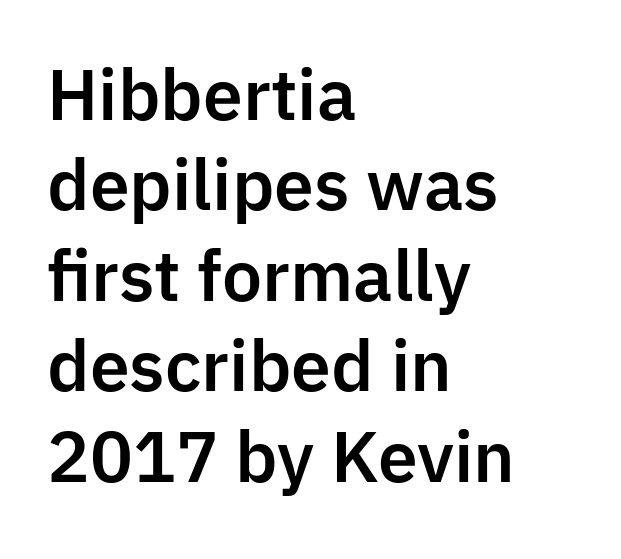
The image shows 68 px sans-serif type, upright; set left-aligned, normal line spacing (1.33x), normal letter spacing, not underlined; low stroke contrast and a medium x-height.
